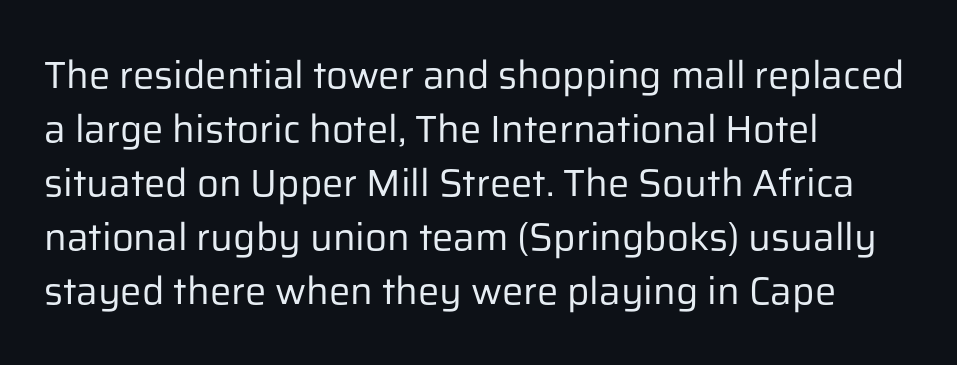
The image shows 38 px regular-weight sans-serif type, upright; set left-aligned, normal line spacing (1.42x), normal letter spacing, not underlined; low stroke contrast and a medium x-height.
